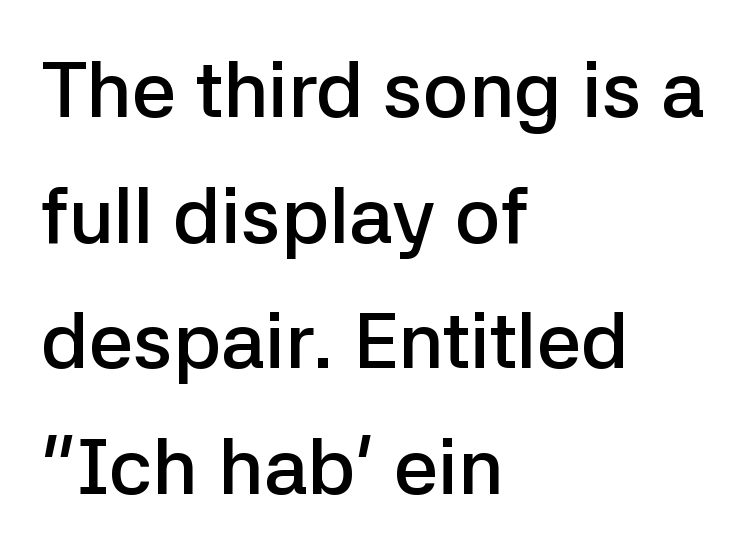
{"serif": "no", "italic": "no", "bold": "semi", "weight": "semibold", "width": "normal", "stroke_contrast": "low", "x_height": "medium", "monospaced": "no", "underline": "no", "align": "left", "line_spacing": "normal", "line_spacing_ratio": 1.59, "letter_spacing": "normal", "letter_spacing_em": 0.0, "glyph_px": 79}
